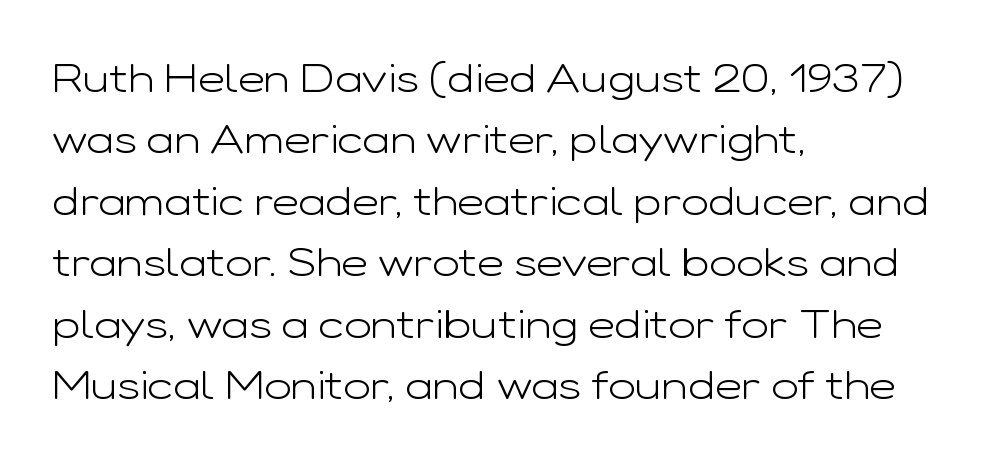
Stems and bowls with no extra thickness — not bold. Rendered with straight, roman letterforms. Do the characters align in a grid? No, the font is proportional. The ragged edge is on the right, which tells us the setting is flush left. Nobody touched the tracking dial on this one. The passage shown stacks its lines at a standard gap.
